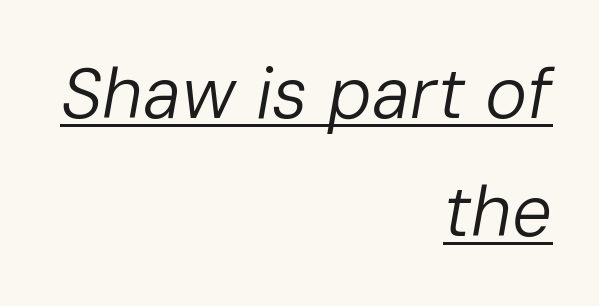
The image shows 71 px regular-weight type, italic (leaning right); set right-aligned, normal line spacing (1.66x), normal letter spacing, underlined; low stroke contrast and a medium x-height.
